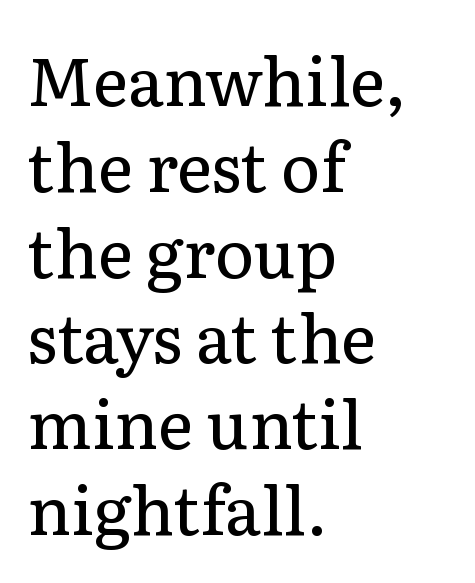
Words float on clear page, feet unadorned. Left-aligned paragraph, ragged on the right. A quiet, ordinary-to-light weight characterises the typeface. The gaps between neighbouring characters are ordinary and unremarkable. Compared with typical paragraphs, the rows here are spaced about the same. In terms of letterform style, serifs are clearly present.
